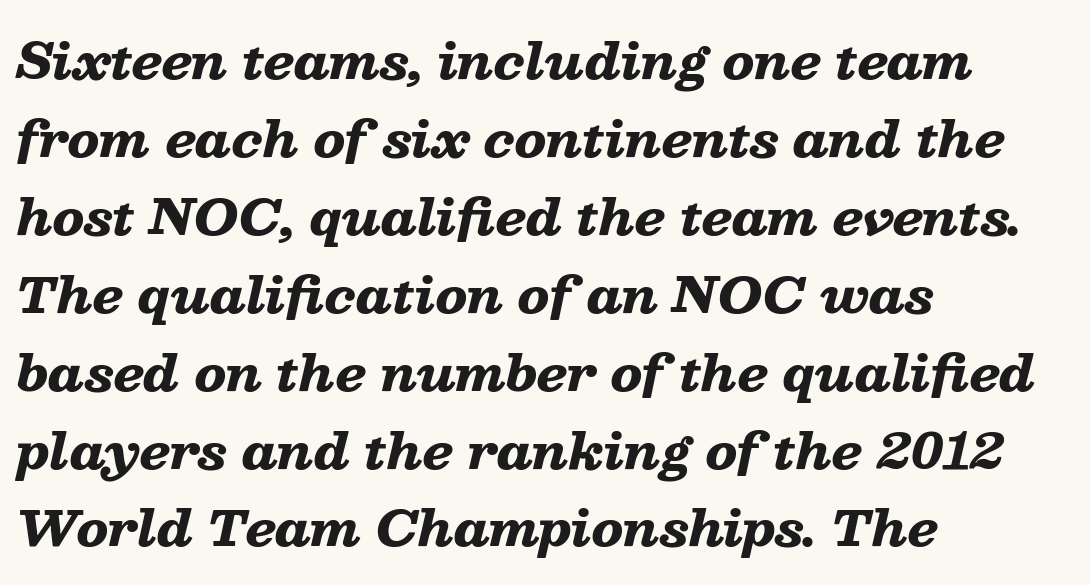
{"italic": "yes", "lean": "right", "slant_degrees": 13, "bold": "yes", "weight": "heavy", "width": "wide", "stroke_contrast": "low", "x_height": "medium", "monospaced": "no", "underline": "no", "align": "left", "line_spacing": "normal", "line_spacing_ratio": 1.59, "letter_spacing": "normal", "letter_spacing_em": 0.0, "glyph_px": 49}
